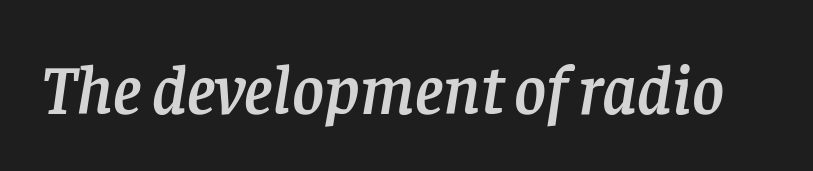
{"serif": "yes", "italic": "yes", "lean": "right", "slant_degrees": 8, "width": "normal", "stroke_contrast": "low", "x_height": "large", "monospaced": "no", "underline": "no", "letter_spacing": "normal", "letter_spacing_em": 0.0, "glyph_px": 69}
